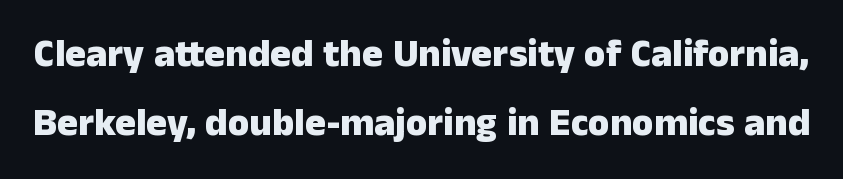
Q: Is the text bold? A: Yes.
Q: Is the text italic (slanted)? A: No, it is upright.
Q: Is the typeface a serif or a sans-serif typeface? A: Sans-serif.
Q: Is the text underlined? A: No.
Q: Is the spacing between letters normal or unusually wide? A: Normal.
Q: Width (condensed, normal, or wide)? A: Normal.
Q: Stroke contrast? A: Low.
Q: x-height? A: Medium.
Q: Monospaced? A: No.
